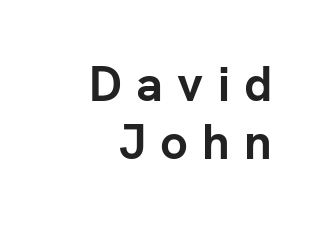
No feet cap the strokes, marking this as sans-serif type. Check under the words: just untouched page. Is the letter spacing exaggerated? Yes — the characters are pushed far apart. Varying glyph widths throughout — classic text-font behaviour. Quick note: not italic, upright. Thick stems and heavy bowls — unmistakably bold.
